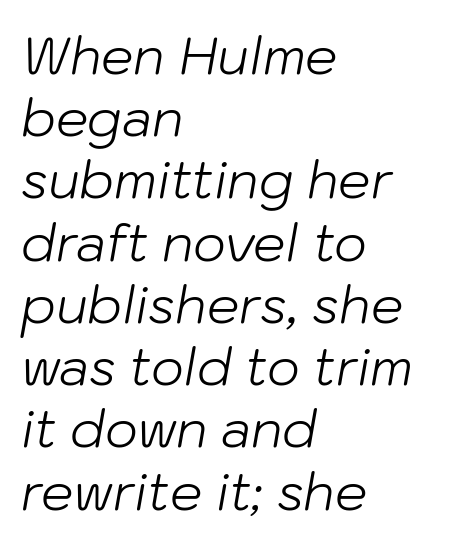
{"italic": "yes", "lean": "right", "slant_degrees": 10, "bold": "no", "weight": "light", "width": "normal", "stroke_contrast": "low", "x_height": "medium", "monospaced": "no", "underline": "no", "align": "left", "line_spacing_ratio": 1.22, "letter_spacing": "normal", "letter_spacing_em": 0.0, "glyph_px": 51}
